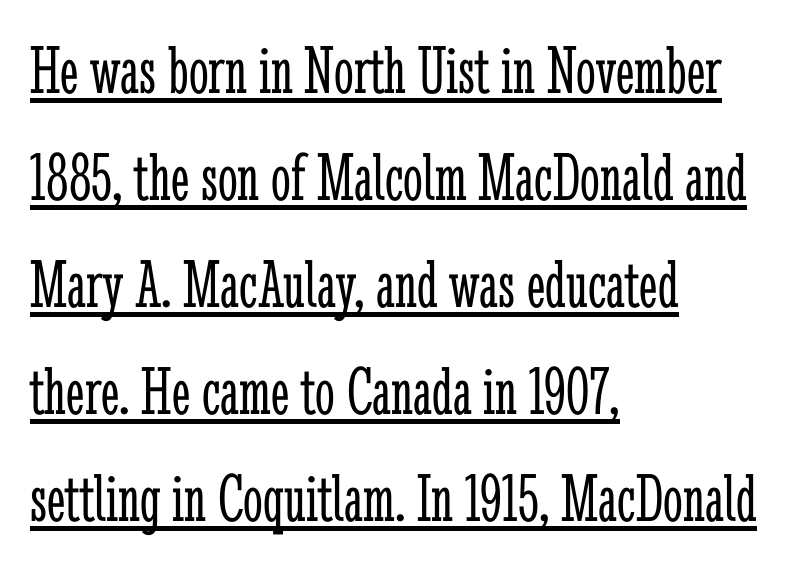
Q: Is the text bold? A: No.
Q: Is the text italic (slanted)? A: No, it is upright.
Q: Is the typeface a serif or a sans-serif typeface? A: Serif.
Q: Is the text underlined? A: Yes.
Q: How is the paragraph aligned? A: Left-aligned.
Q: Is the spacing between letters normal or unusually wide? A: Normal.
Q: Is the spacing between lines tight, normal or loose? A: Normal.
Q: Width (condensed, normal, or wide)? A: Condensed.
Q: Stroke contrast? A: Low.
Q: x-height? A: Medium.
Q: Monospaced? A: No.
